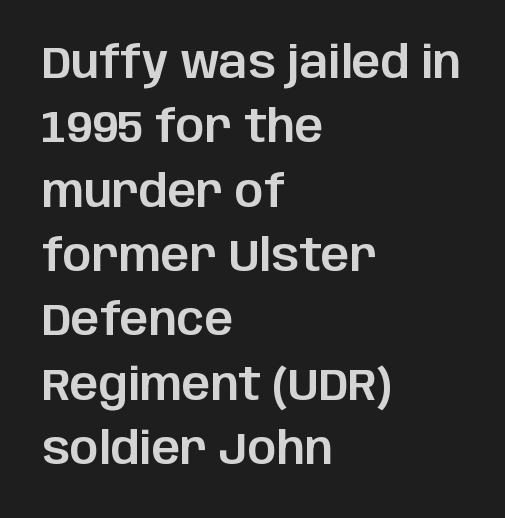
The line texture is even and compact thanks to regular tracking. It's the straight-up-and-down kind of type. A typesetter would call this proportional, since set widths differ per character. This sample keeps an unexceptional amount of space between lines. The passage shown is not underscored anywhere.
